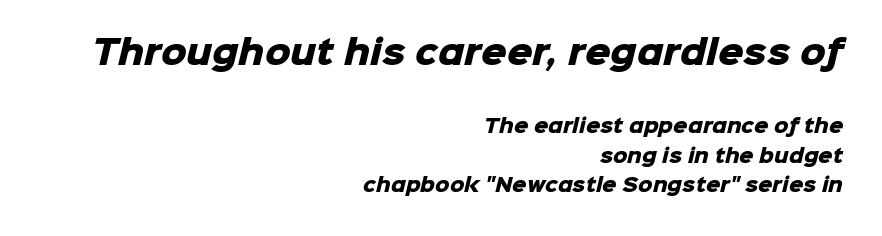
You could not count columns in this text — the font is proportionally spaced. The passage shown begins with its larger block and ends with its smaller one. The lines sit at an ordinary, default distance from one another. A bare baseline throughout the passage. Caption: standard tracking, unaltered.
